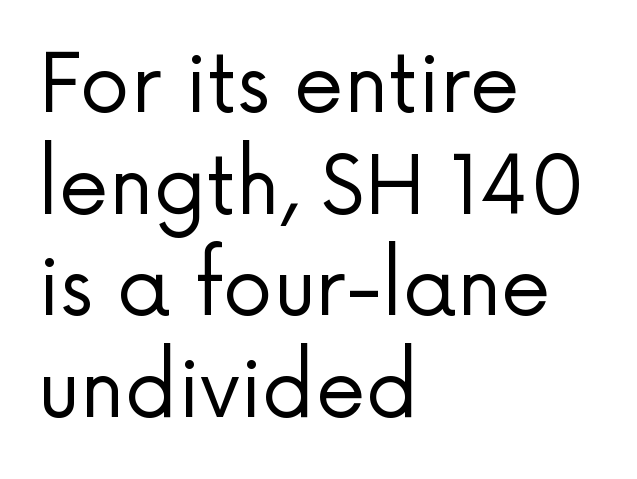
This is roman type, the default non-slanted kind. The letters advance in unequal steps, a hallmark of proportional type. Clear beneath every line of the passage. No letter is thick-stroked: the sample isn't bold. The lines sit at an ordinary, default distance from one another.
